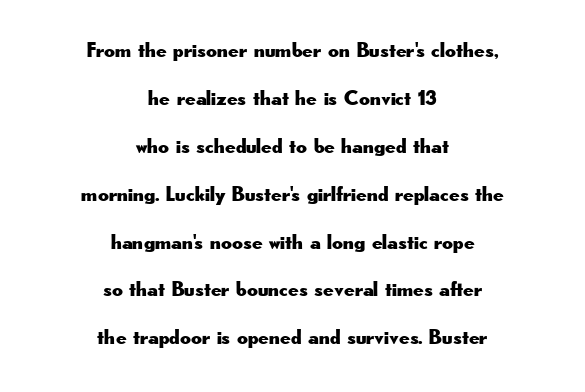
{"italic": "no", "underline": "no", "align": "center", "line_spacing": "loose", "line_spacing_ratio": 2.28, "letter_spacing": "normal", "letter_spacing_em": 0.0, "glyph_px": 21}
